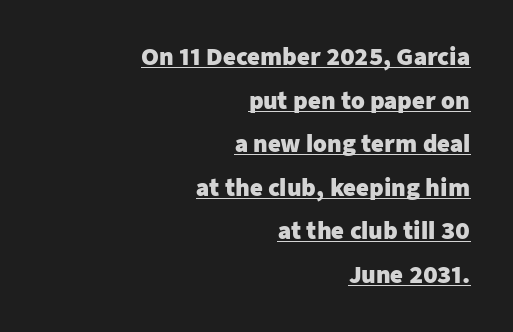
The sample has been set heavy, in full bold. Do the letters lean? They stand straight. Leading: increased. The glyphs are accompanied by a horizontal stroke just below them.
